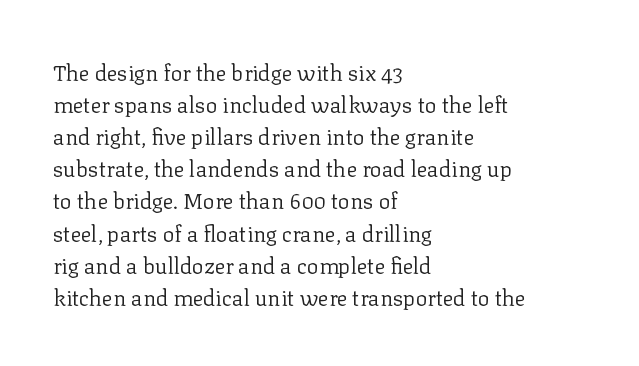
Q: Is the text bold? A: No.
Q: Is the text italic (slanted)? A: No, it is upright.
Q: Is the text underlined? A: No.
Q: How is the paragraph aligned? A: Left-aligned.
Q: Is the spacing between letters normal or unusually wide? A: Normal.
Q: Is the spacing between lines tight, normal or loose? A: Normal.
